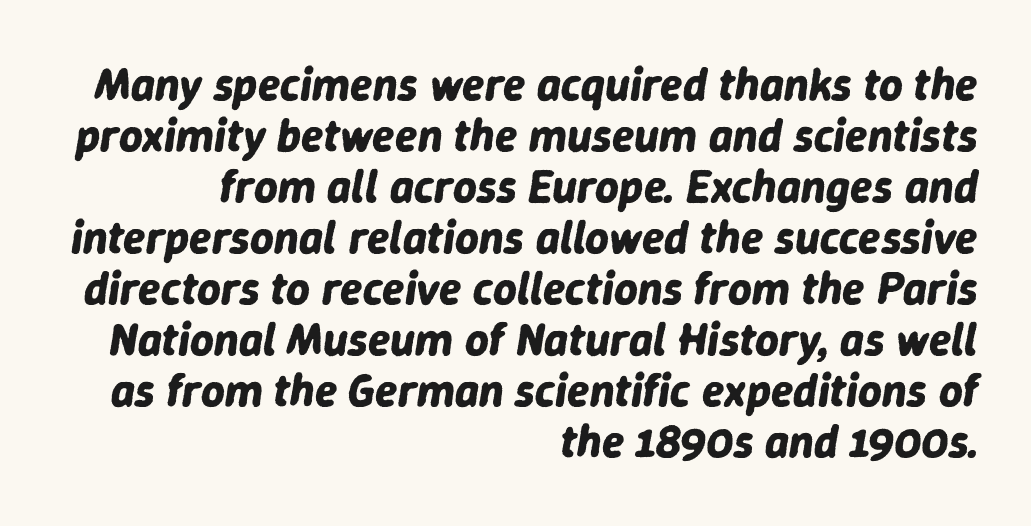
Q: Is the text bold? A: Yes.
Q: Is the text italic (slanted)? A: Yes, it leans right by about 9 degrees.
Q: Is the text underlined? A: No.
Q: How is the paragraph aligned? A: Right-aligned.
Q: Is the spacing between letters normal or unusually wide? A: Normal.
Q: Is the spacing between lines tight, normal or loose? A: Tight.
Q: Width (condensed, normal, or wide)? A: Normal.
Q: Stroke contrast? A: Low.
Q: x-height? A: Medium.
Q: Monospaced? A: No.
